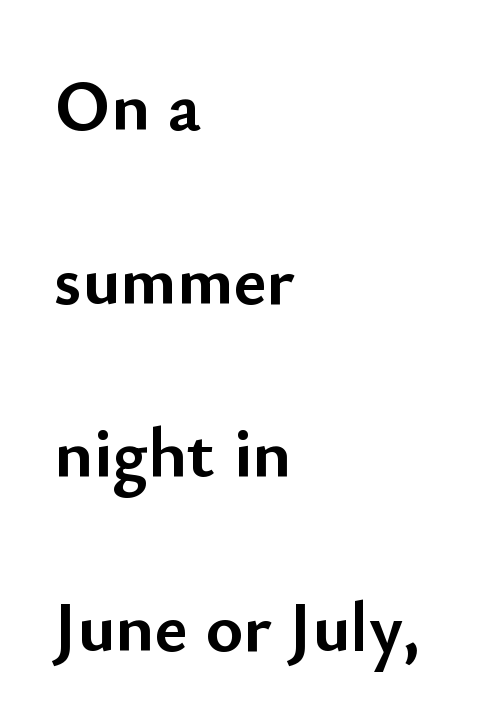
Q: Is the text bold? A: Yes.
Q: Is the text italic (slanted)? A: No, it is upright.
Q: Is the typeface a serif or a sans-serif typeface? A: Sans-serif.
Q: Is the text underlined? A: No.
Q: How is the paragraph aligned? A: Left-aligned.
Q: Is the spacing between letters normal or unusually wide? A: Normal.
Q: Is the spacing between lines tight, normal or loose? A: Loose.
Q: Width (condensed, normal, or wide)? A: Normal.
Q: Stroke contrast? A: Low.
Q: x-height? A: Small.
Q: Monospaced? A: No.
